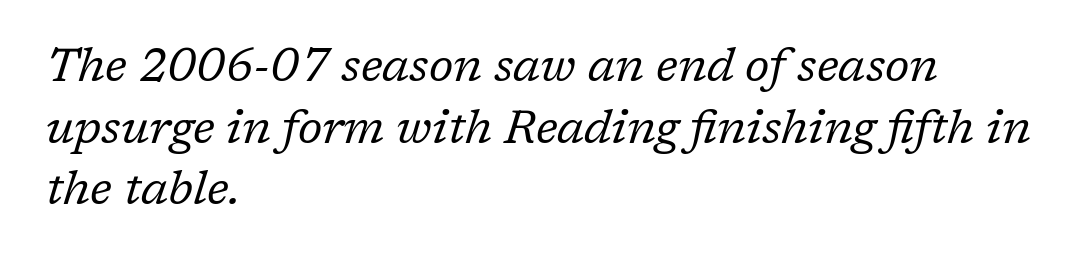
The image shows 47 px regular-weight serif type, italic (leaning right); set left-aligned, normal line spacing (1.31x), normal letter spacing, not underlined; low stroke contrast and a medium x-height.
